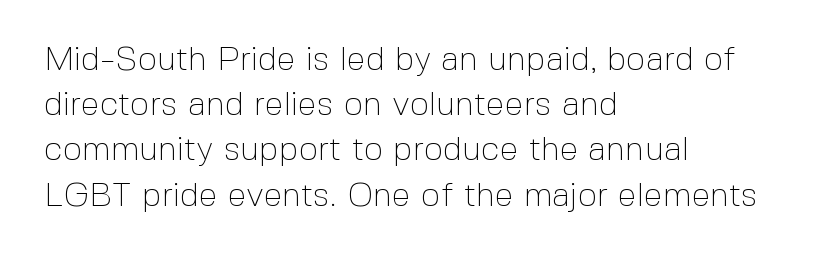
Students, note that the glyphs here touch the page at normal intervals. The rendering uses natural spacing where letterforms have individual widths. A sans-serif font was chosen for this passage. Clear beneath every line of the passage. This sample uses an upright cut, with every glyph sitting square on the baseline. Line beginnings align vertically; line endings do not.
